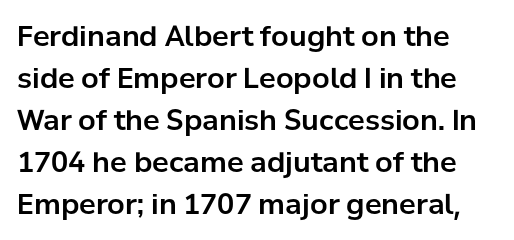
Letters rest on an invisible, unmarked baseline. No extra tracking has been applied to these lines. Reading down the column, the eye jumps a familiar distance to each next line. The type sits square on the baseline with zero lean. These lines are rendered in a variable-pitch font. You can tell from the bare stems that sans-serif type was used.
